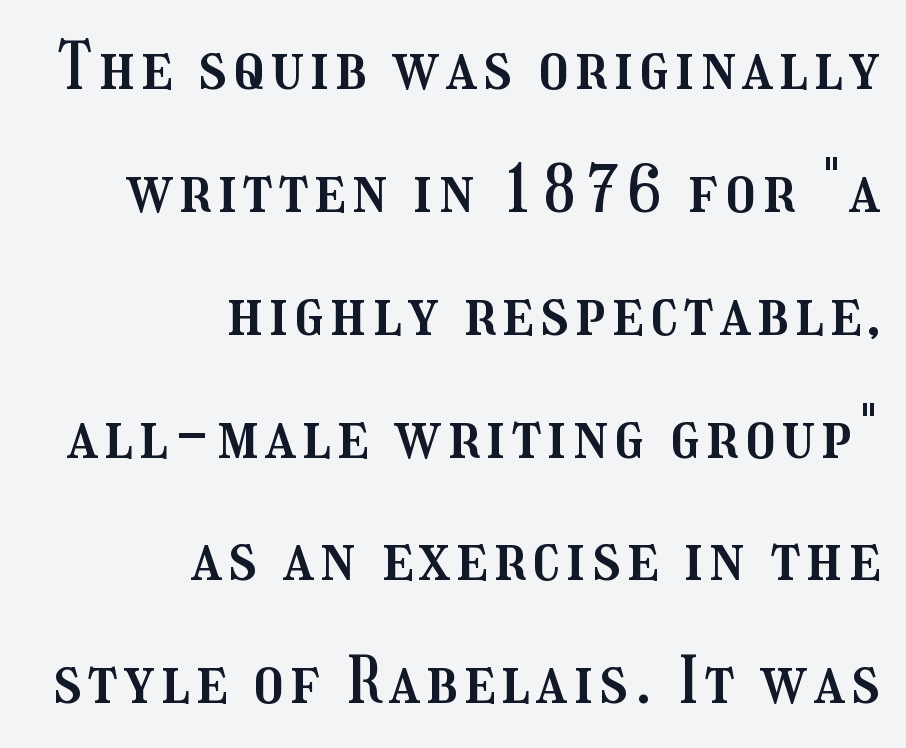
{"italic": "no", "width": "condensed", "stroke_contrast": "medium", "x_height": "medium", "monospaced": "no", "underline": "no", "align": "right", "line_spacing_ratio": 1.89, "glyph_px": 65}
